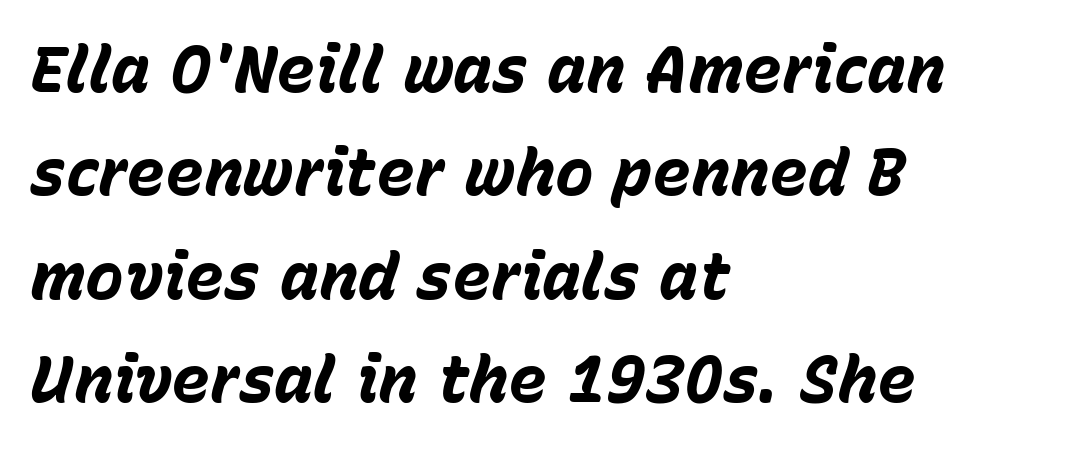
Q: Is the text bold? A: Yes.
Q: Is the text italic (slanted)? A: Yes, it leans right by about 15 degrees.
Q: Is the text underlined? A: No.
Q: How is the paragraph aligned? A: Left-aligned.
Q: Is the spacing between letters normal or unusually wide? A: Normal.
Q: Is the spacing between lines tight, normal or loose? A: Normal.
Q: Width (condensed, normal, or wide)? A: Normal.
Q: Stroke contrast? A: Low.
Q: x-height? A: Medium.
Q: Monospaced? A: No.
